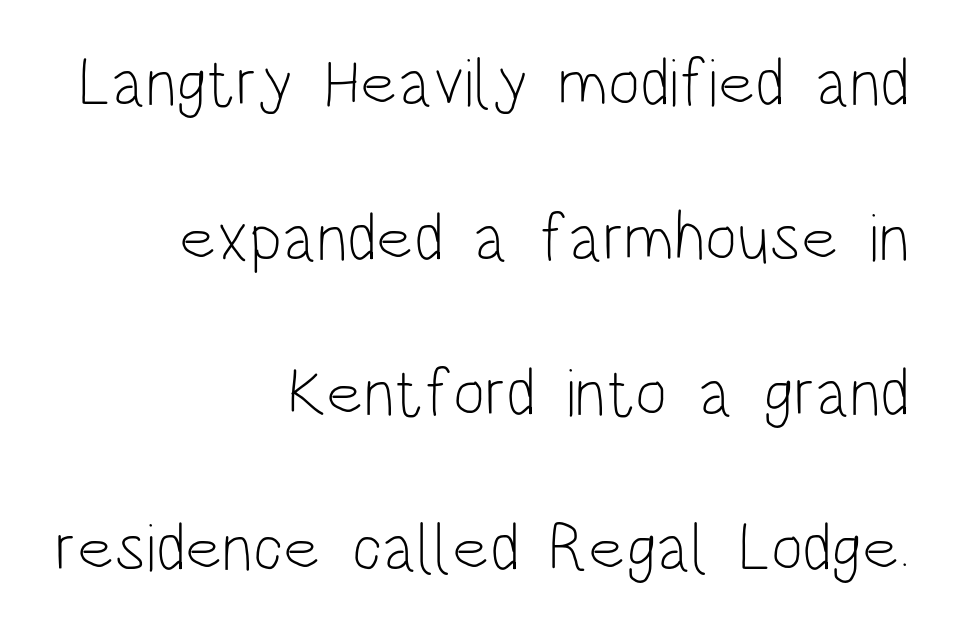
{"serif": "no", "italic": "no", "bold": "no", "weight": "light", "width": "condensed", "stroke_contrast": "low", "x_height": "large", "monospaced": "no", "underline": "no", "align": "right", "line_spacing": "loose", "line_spacing_ratio": 2.28, "letter_spacing": "normal", "letter_spacing_em": 0.0, "glyph_px": 68}
